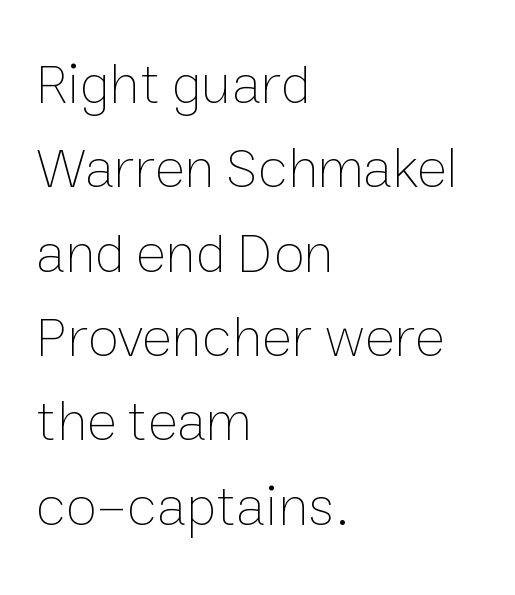
Letters rest on an invisible, unmarked baseline. Upright lettering throughout. The letters advance in unequal steps, a hallmark of proportional type. The face used here is rendered with its standard letterfit. Left-aligned paragraph, ragged on the right.
